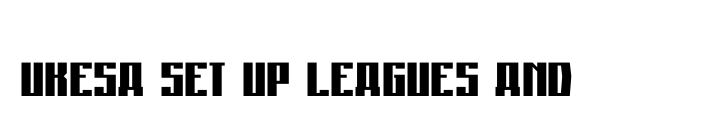
The specimen omits any rule beneath the text block's lines. Every letter is thick-stroked: bold, no question. The horizontal fit of the characters is conventional and even. Spacing verdict: proportional, widths tailored to each character. Ordinary non-slanted type is in use.
